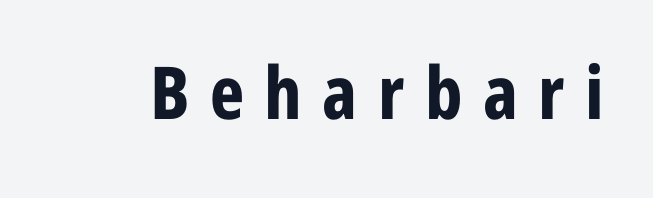
The image shows 73 px bold, condensed sans-serif type, upright; set unusually wide letter spacing (+0.28 em), not underlined; low stroke contrast and a medium x-height.
